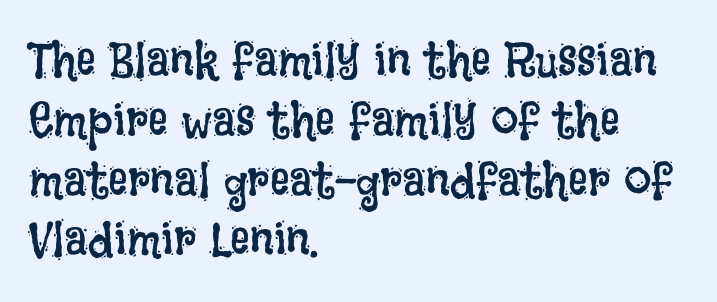
Q: Is the text bold? A: No.
Q: Is the text italic (slanted)? A: No, it is upright.
Q: Is the text underlined? A: No.
Q: How is the paragraph aligned? A: Left-aligned.
Q: Is the spacing between letters normal or unusually wide? A: Normal.
Q: Width (condensed, normal, or wide)? A: Condensed.
Q: Stroke contrast? A: Low.
Q: x-height? A: Large.
Q: Monospaced? A: No.
